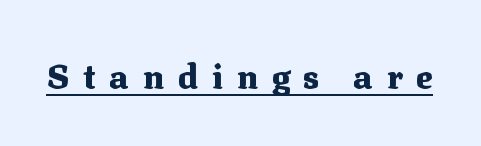
{"serif": "yes", "italic": "no", "bold": "yes", "weight": "heavy", "width": "normal", "stroke_contrast": "medium", "x_height": "medium", "monospaced": "no", "underline": "yes", "letter_spacing": "wide", "letter_spacing_em": 0.41, "glyph_px": 34}
